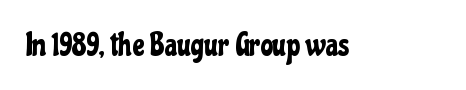
The image shows 32 px condensed sans-serif type, upright; set normal letter spacing, not underlined; low stroke contrast and a medium x-height.
